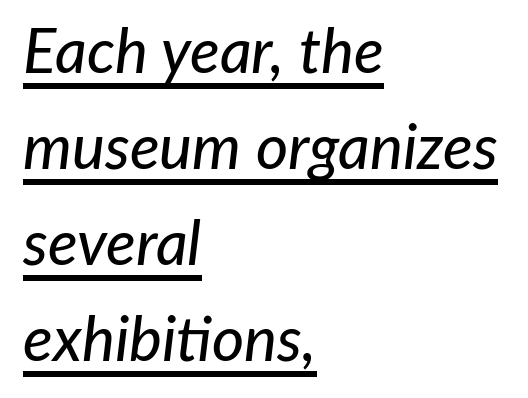
The image shows 62 px text type, italic (leaning right); set left-aligned, normal line spacing (1.55x), normal letter spacing, underlined; low stroke contrast and a medium x-height.
